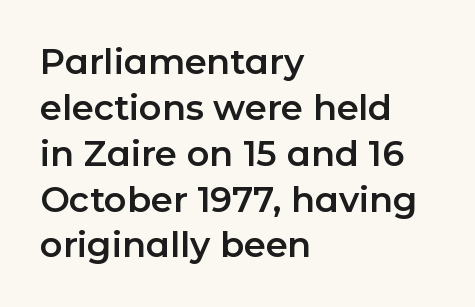
{"serif": "no", "italic": "no", "width": "normal", "stroke_contrast": "low", "x_height": "medium", "monospaced": "no", "underline": "no", "align": "left", "line_spacing": "normal", "line_spacing_ratio": 1.31, "letter_spacing": "normal", "letter_spacing_em": 0.0, "glyph_px": 35}
